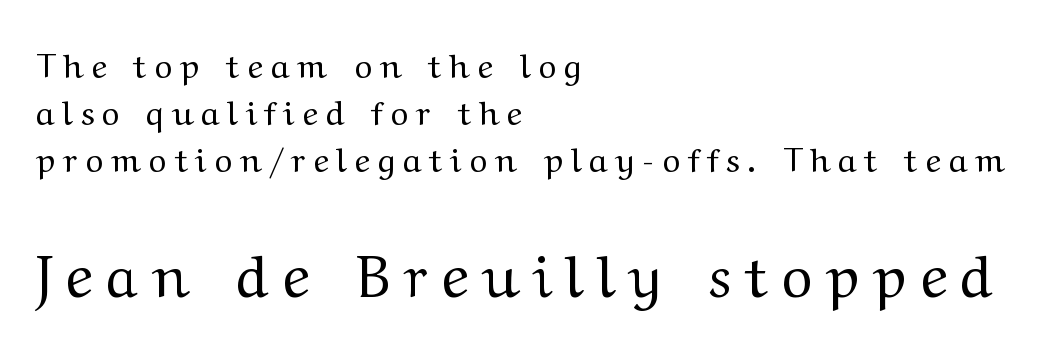
{"serif": "yes", "italic": "no", "bold": "no", "weight": "regular", "width": "wide", "stroke_contrast": "medium", "x_height": "medium", "monospaced": "no", "underline": "no", "align": "left", "line_spacing": "normal", "line_spacing_ratio": 1.38, "letter_spacing": "wide", "letter_spacing_em": 0.23, "larger_block": "second", "size_ratio": 1.74, "glyph_px": 59}
